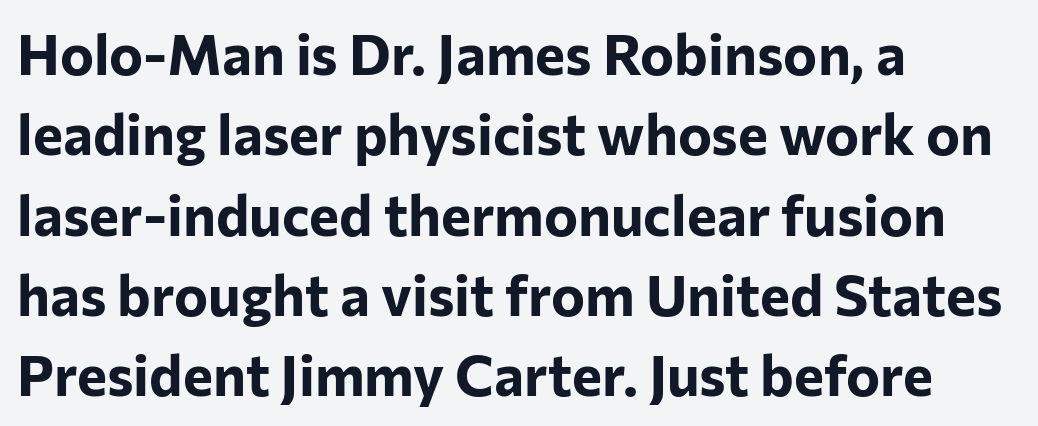
The image shows 57 px bold sans-serif type, upright; set left-aligned, normal line spacing (1.41x), normal letter spacing, not underlined; low stroke contrast and a medium x-height.
